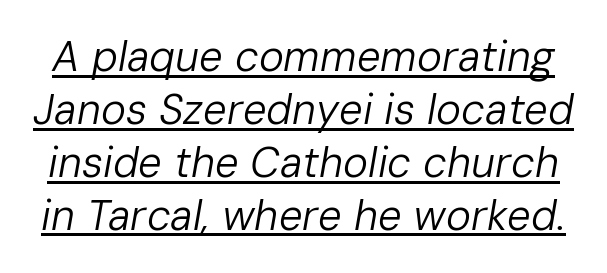
{"italic": "yes", "lean": "right", "slant_degrees": 10, "bold": "no", "weight": "regular", "width": "normal", "stroke_contrast": "low", "x_height": "medium", "monospaced": "no", "underline": "yes", "line_spacing": "normal", "line_spacing_ratio": 1.26, "letter_spacing": "normal", "letter_spacing_em": 0.0, "glyph_px": 42}
